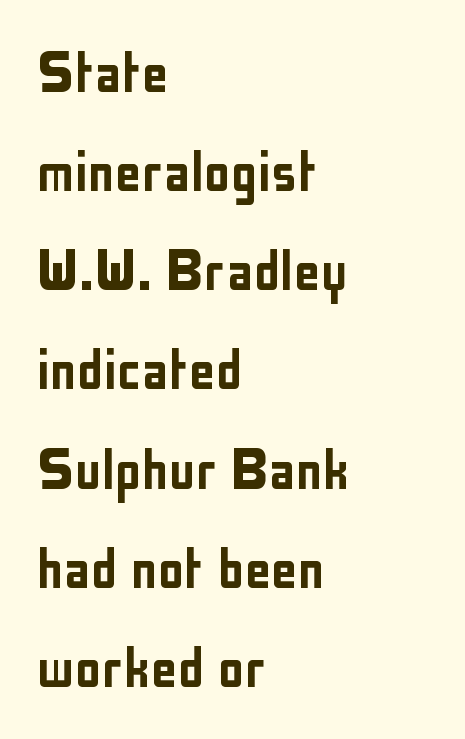
{"serif": "no", "italic": "no", "width": "condensed", "stroke_contrast": "low", "x_height": "medium", "monospaced": "no", "underline": "no", "align": "left", "line_spacing": "normal", "line_spacing_ratio": 1.48, "letter_spacing": "normal", "letter_spacing_em": 0.0, "glyph_px": 67}
